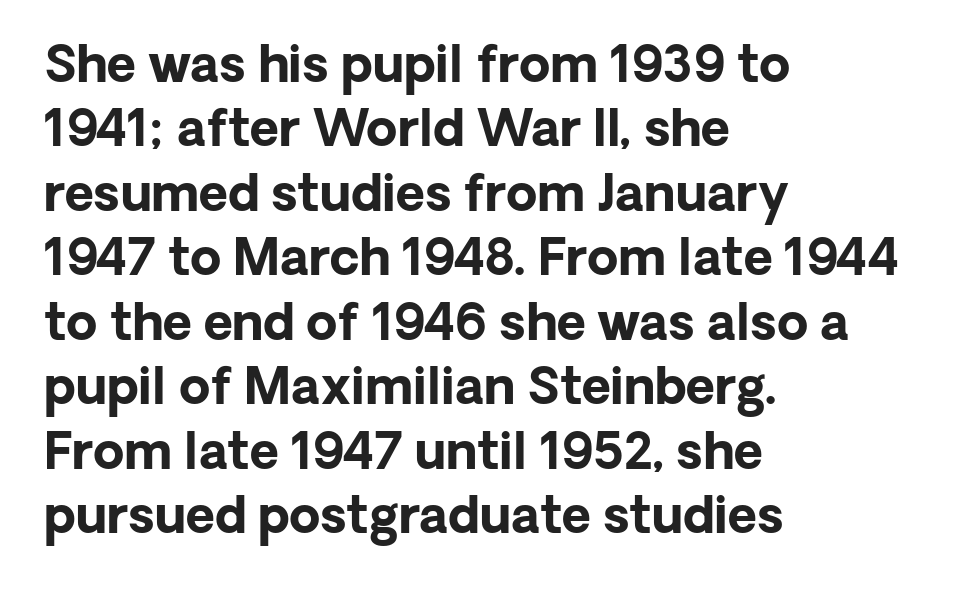
Q: Is the text bold? A: Yes.
Q: Is the text italic (slanted)? A: No, it is upright.
Q: Is the typeface a serif or a sans-serif typeface? A: Sans-serif.
Q: Is the text underlined? A: No.
Q: How is the paragraph aligned? A: Left-aligned.
Q: Is the spacing between letters normal or unusually wide? A: Normal.
Q: Is the spacing between lines tight, normal or loose? A: Normal.
Q: Width (condensed, normal, or wide)? A: Normal.
Q: Stroke contrast? A: Low.
Q: x-height? A: Medium.
Q: Monospaced? A: No.
